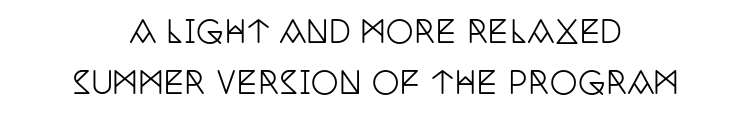
The image shows 31 px condensed serif type, upright; set centered, normal line spacing (1.66x), normal letter spacing, not underlined; low stroke contrast and a large x-height.
